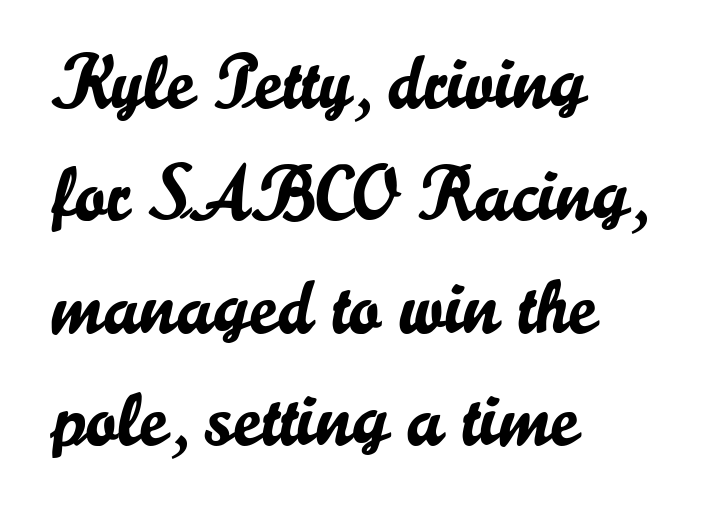
Q: Is the text italic (slanted)? A: Yes.
Q: Is the typeface a serif or a sans-serif typeface? A: Sans-serif.
Q: Is the text underlined? A: No.
Q: How is the paragraph aligned? A: Left-aligned.
Q: Is the spacing between letters normal or unusually wide? A: Normal.
Q: Is the spacing between lines tight, normal or loose? A: Normal.
Q: Width (condensed, normal, or wide)? A: Normal.
Q: Stroke contrast? A: Low.
Q: x-height? A: Small.
Q: Monospaced? A: No.
